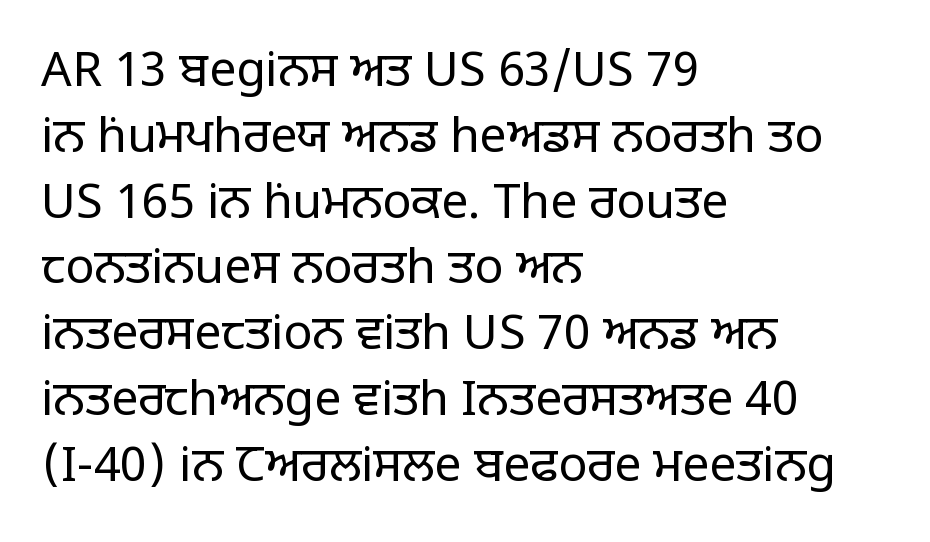
{"serif": "no", "italic": "no", "bold": "no", "weight": "regular", "width": "normal", "stroke_contrast": "low", "x_height": "large", "monospaced": "no", "underline": "no", "align": "left", "line_spacing": "normal", "line_spacing_ratio": 1.37, "letter_spacing": "normal", "letter_spacing_em": 0.0, "glyph_px": 48}
